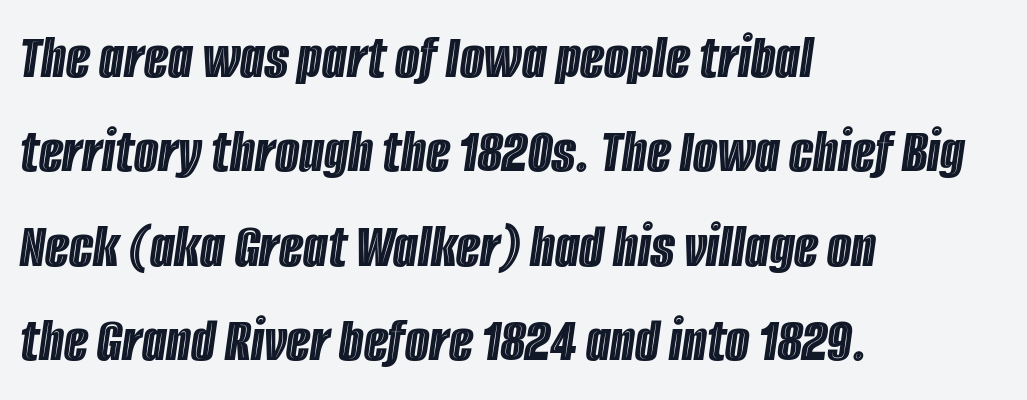
The image shows 63 px condensed type, italic (leaning right); set left-aligned, normal line spacing (1.5x), normal letter spacing, not underlined; a large x-height.
